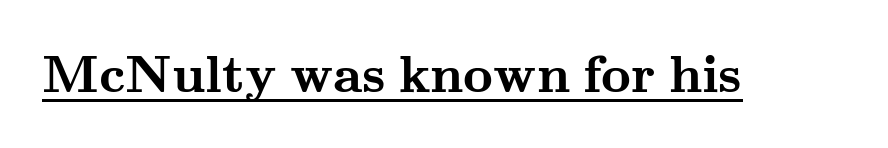
{"serif": "yes", "italic": "no", "bold": "yes", "weight": "semibold", "width": "wide", "stroke_contrast": "medium", "x_height": "small", "monospaced": "no", "underline": "yes", "letter_spacing": "normal", "letter_spacing_em": 0.0, "glyph_px": 52}
